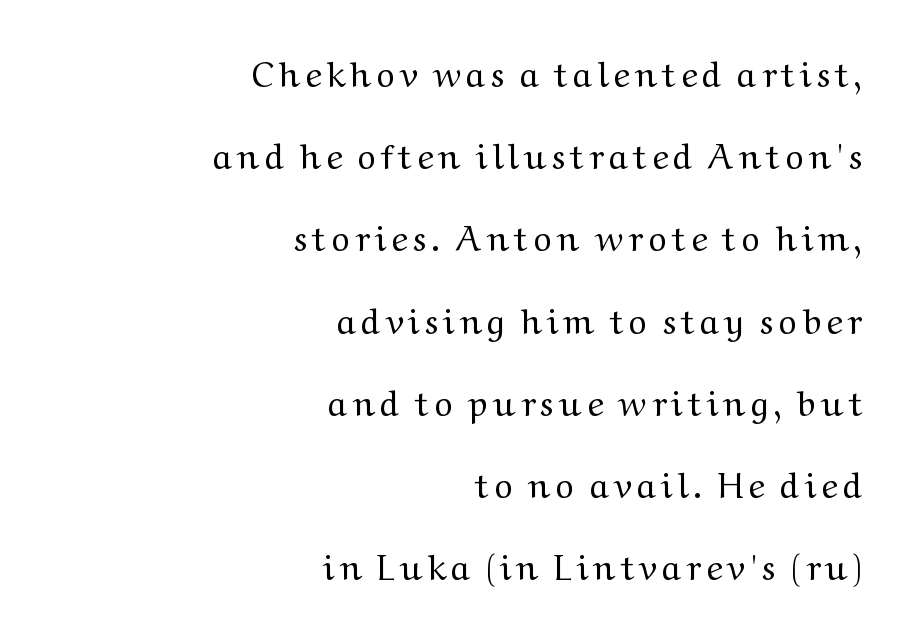
{"serif": "yes", "italic": "no", "bold": "no", "weight": "regular", "width": "wide", "stroke_contrast": "medium", "x_height": "medium", "monospaced": "no", "underline": "no", "align": "right", "line_spacing": "loose", "line_spacing_ratio": 2.35, "glyph_px": 35}
